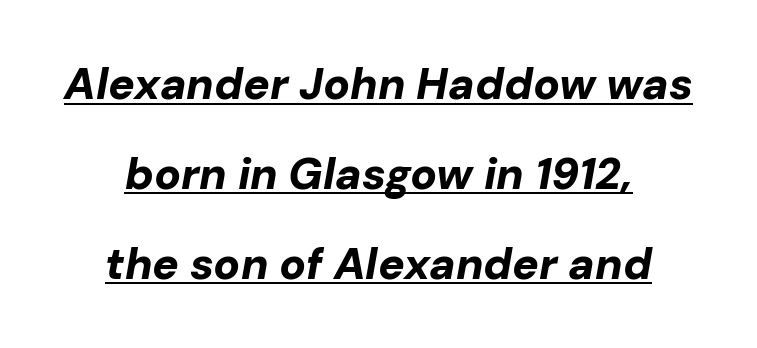
Q: Is the text bold? A: Yes.
Q: Is the text italic (slanted)? A: Yes, it leans right by about 10 degrees.
Q: Is the text underlined? A: Yes.
Q: How is the paragraph aligned? A: Centered.
Q: Is the spacing between letters normal or unusually wide? A: Normal.
Q: Is the spacing between lines tight, normal or loose? A: Loose.
Q: Width (condensed, normal, or wide)? A: Normal.
Q: Stroke contrast? A: Low.
Q: x-height? A: Medium.
Q: Monospaced? A: No.
